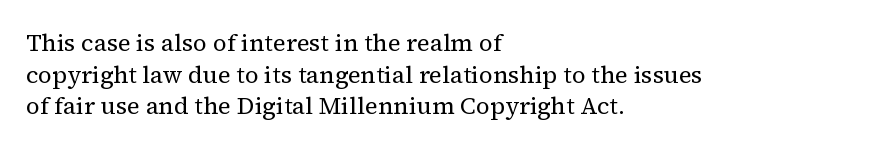
Leftover space on each line is placed entirely after the last word. The typesetting does not lean heavy: it is not bold. Honestly, the letter spacing is just normal — you wouldn't notice it. Underline: absent. If you drew a line through each stem, it would be perfectly vertical.
